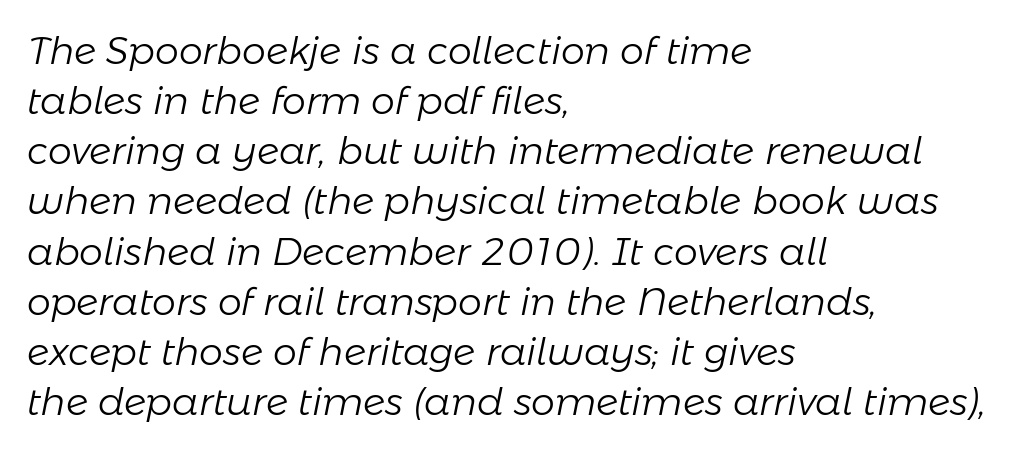
Q: Is the text bold? A: No.
Q: Is the text italic (slanted)? A: Yes, it leans right by about 11 degrees.
Q: Is the text underlined? A: No.
Q: How is the paragraph aligned? A: Left-aligned.
Q: Is the spacing between letters normal or unusually wide? A: Normal.
Q: Is the spacing between lines tight, normal or loose? A: Normal.
Q: Width (condensed, normal, or wide)? A: Normal.
Q: Stroke contrast? A: Low.
Q: x-height? A: Medium.
Q: Monospaced? A: No.
